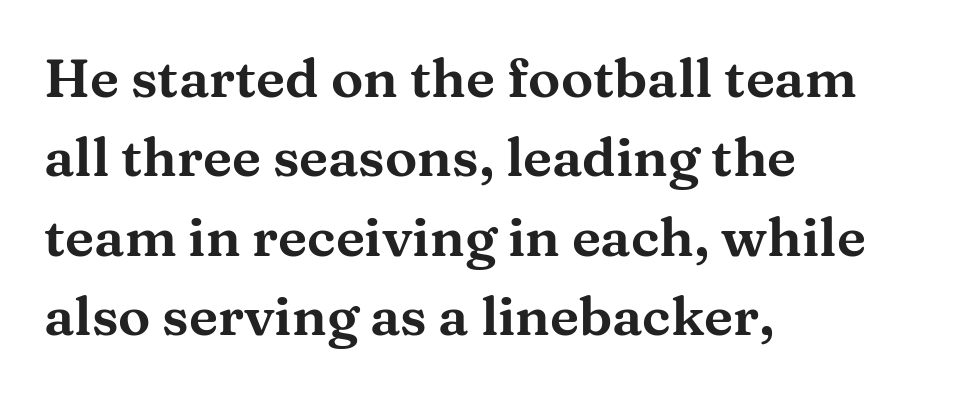
Q: Is the text italic (slanted)? A: No, it is upright.
Q: Is the typeface a serif or a sans-serif typeface? A: Serif.
Q: Is the text underlined? A: No.
Q: How is the paragraph aligned? A: Left-aligned.
Q: Is the spacing between letters normal or unusually wide? A: Normal.
Q: Is the spacing between lines tight, normal or loose? A: Normal.
Q: Width (condensed, normal, or wide)? A: Wide.
Q: Stroke contrast? A: Medium.
Q: x-height? A: Medium.
Q: Monospaced? A: No.
